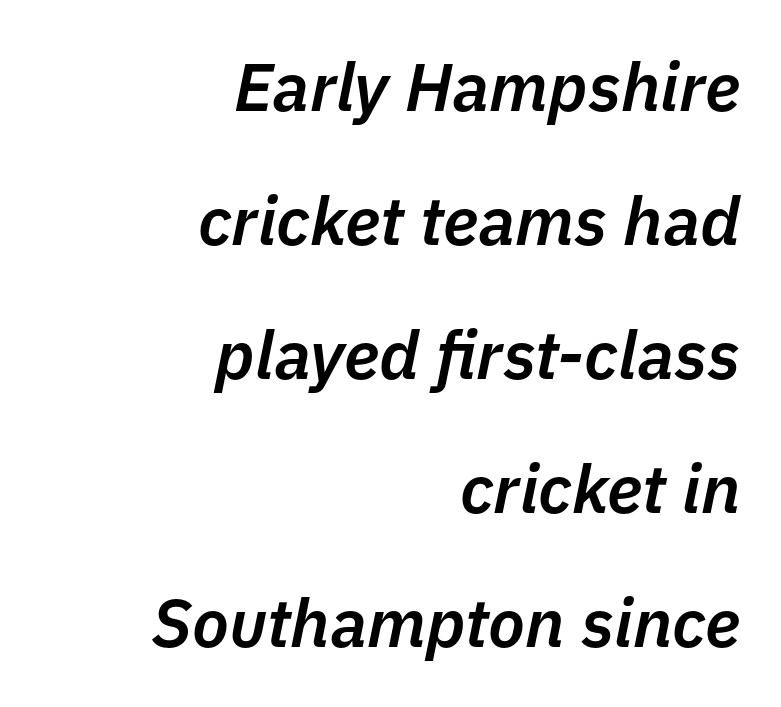
Q: Is the text bold? A: Semi-bold.
Q: Is the text italic (slanted)? A: Yes, it leans right by about 11 degrees.
Q: Is the text underlined? A: No.
Q: How is the paragraph aligned? A: Right-aligned.
Q: Is the spacing between letters normal or unusually wide? A: Normal.
Q: Is the spacing between lines tight, normal or loose? A: Loose.
Q: Width (condensed, normal, or wide)? A: Normal.
Q: Stroke contrast? A: Low.
Q: x-height? A: Medium.
Q: Monospaced? A: No.
